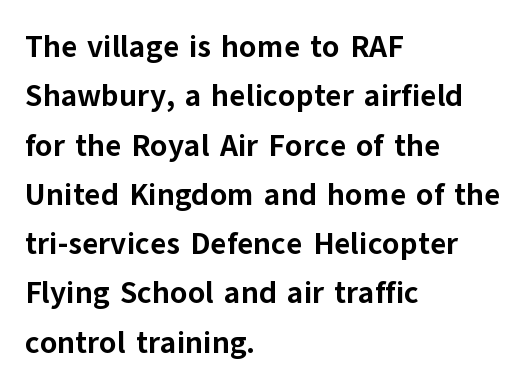
Q: Is the text bold? A: Yes.
Q: Is the text italic (slanted)? A: No, it is upright.
Q: Is the typeface a serif or a sans-serif typeface? A: Sans-serif.
Q: Is the text underlined? A: No.
Q: How is the paragraph aligned? A: Left-aligned.
Q: Is the spacing between letters normal or unusually wide? A: Normal.
Q: Is the spacing between lines tight, normal or loose? A: Normal.
Q: Width (condensed, normal, or wide)? A: Normal.
Q: Stroke contrast? A: Low.
Q: x-height? A: Medium.
Q: Monospaced? A: No.
